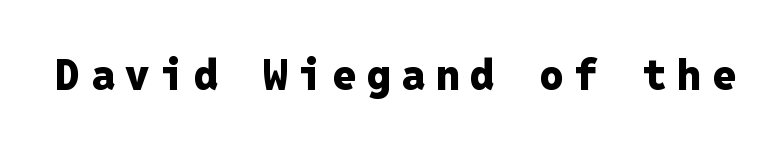
The image shows 43 px heavy sans-serif type, upright, monospaced; set unusually wide letter spacing (+0.24 em), not underlined; low stroke contrast and a medium x-height.
